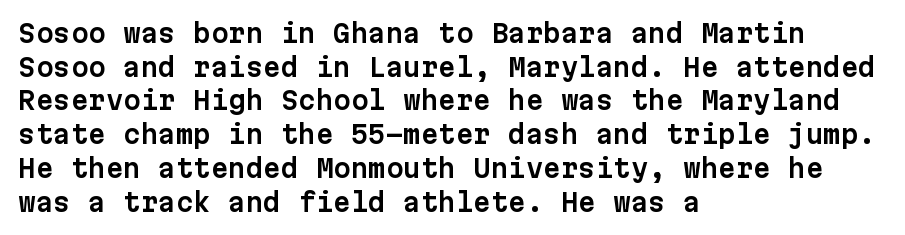
Caption: multi-line text, flush left, ragged right. The font's upright variant was chosen for this text. What stands out about the letter spacing? Nothing — it is the standard amount. Has an underline been added? It has not. This block has exactly the height ordinary leading produces.
